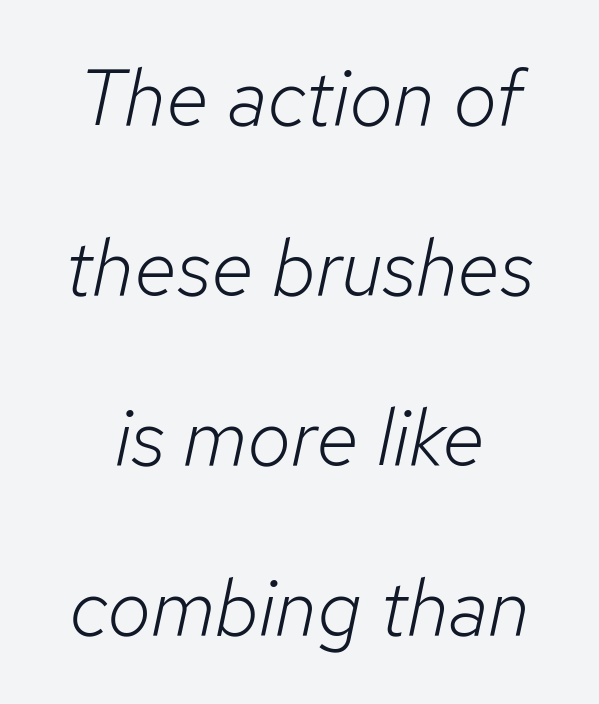
{"italic": "yes", "lean": "right", "slant_degrees": 12, "bold": "no", "weight": "light", "width": "normal", "stroke_contrast": "low", "x_height": "medium", "monospaced": "no", "underline": "no", "line_spacing": "loose", "line_spacing_ratio": 2.15, "letter_spacing": "normal", "letter_spacing_em": 0.0, "glyph_px": 79}
